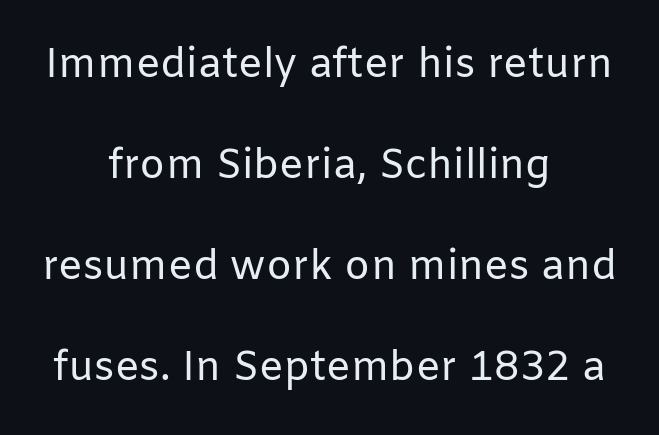
The image shows 41 px regular-weight sans-serif type, upright; set centered, loose line spacing (2.46x), normal letter spacing, not underlined; low stroke contrast and a medium x-height.
